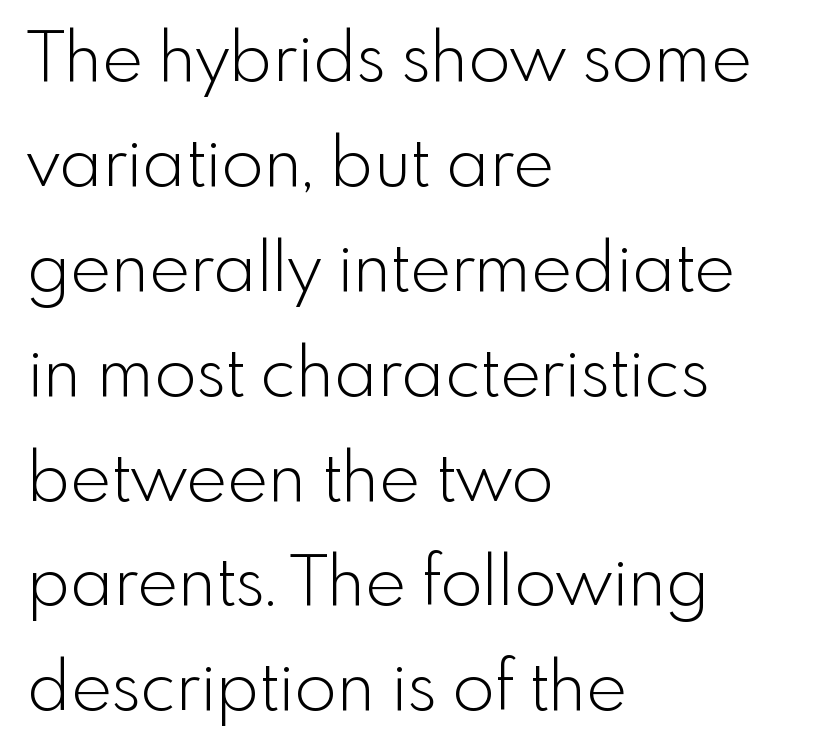
Italic: no, the glyphs are upright roman. These glyphs show unthickened strokes, regular width or finer. This sample uses a sans-serif face. This rendering features lettering with no underline. This rendering leaves character spacing at its baseline value. Is this a fixed-width face? No — the glyphs have proportional, varying widths.
